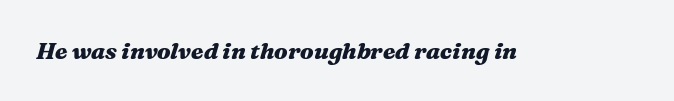
As a designer I'd log this as weight 700, bold. The horizontal fit of the characters is conventional and even. The words here are not underlined. Every character sits at an angle, as italics do.
